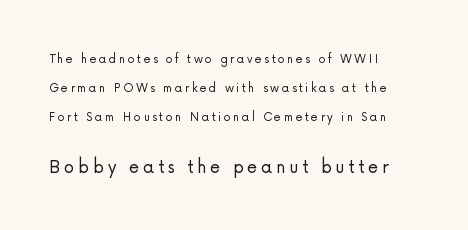
Q: Is the text bold? A: No.
Q: Is the text italic (slanted)? A: No, it is upright.
Q: Is the text underlined? A: No.
Q: How is the paragraph aligned? A: Left-aligned.
Q: Is the spacing between lines tight, normal or loose? A: Loose.
Q: Which block of text is set in a larger size, the first (top) or the second (bottom)? A: The second (bottom) one.
